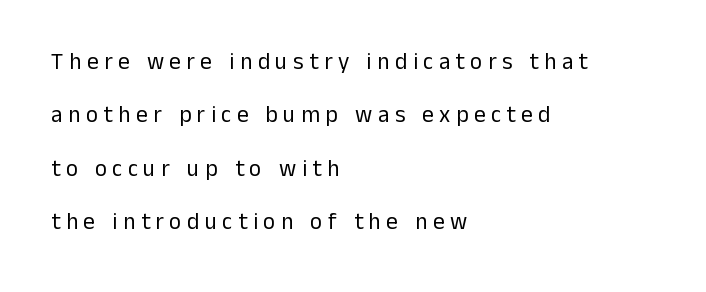
{"italic": "no", "bold": "no", "underline": "no", "align": "left", "line_spacing": "loose", "line_spacing_ratio": 2.32, "letter_spacing": "wide", "letter_spacing_em": 0.24, "glyph_px": 23}
